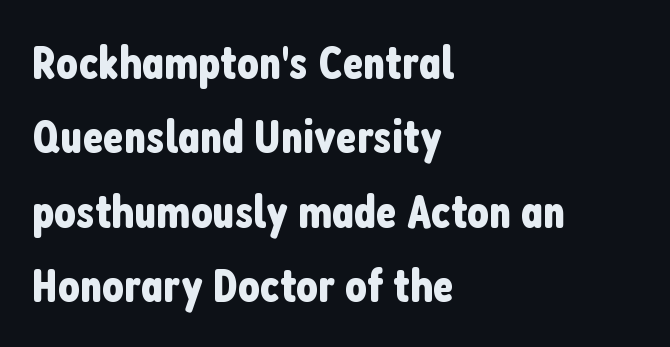
Q: Is the text italic (slanted)? A: No, it is upright.
Q: Is the typeface a serif or a sans-serif typeface? A: Sans-serif.
Q: Is the text underlined? A: No.
Q: How is the paragraph aligned? A: Left-aligned.
Q: Is the spacing between letters normal or unusually wide? A: Normal.
Q: Is the spacing between lines tight, normal or loose? A: Normal.
Q: Width (condensed, normal, or wide)? A: Condensed.
Q: Stroke contrast? A: Low.
Q: x-height? A: Medium.
Q: Monospaced? A: No.
